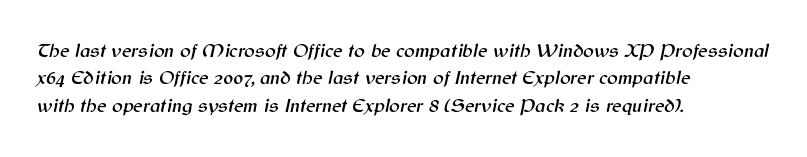
One glance says typical: line gaps are just what's usual. The face used here has a pronounced slope to its letters. The compositor pushed each line to the left boundary. You could call the tracking neutral — neither tight nor loose. Nobody drew a line under any word here.
